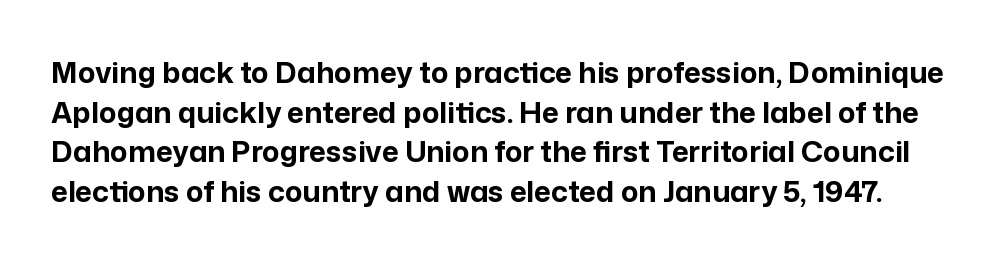
The image shows 29 px bold sans-serif type, upright; set normal line spacing (1.37x), normal letter spacing, not underlined; low stroke contrast and a medium x-height.
